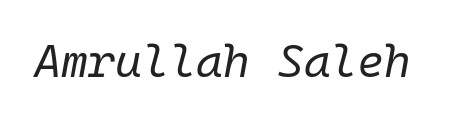
Q: Is the text bold? A: No.
Q: Is the text italic (slanted)? A: Yes, it leans right by about 10 degrees.
Q: Is the text underlined? A: No.
Q: Is the spacing between letters normal or unusually wide? A: Normal.
Q: Width (condensed, normal, or wide)? A: Normal.
Q: Stroke contrast? A: Low.
Q: x-height? A: Medium.
Q: Monospaced? A: Yes.
